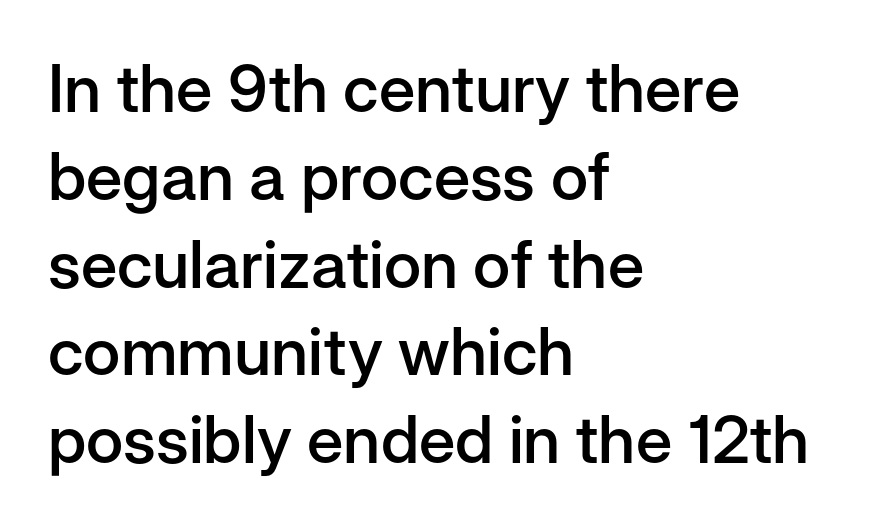
{"serif": "no", "italic": "no", "bold": "semi", "weight": "semibold", "width": "normal", "stroke_contrast": "low", "x_height": "medium", "monospaced": "no", "underline": "no", "align": "left", "line_spacing": "normal", "line_spacing_ratio": 1.33, "letter_spacing": "normal", "letter_spacing_em": 0.0, "glyph_px": 66}
